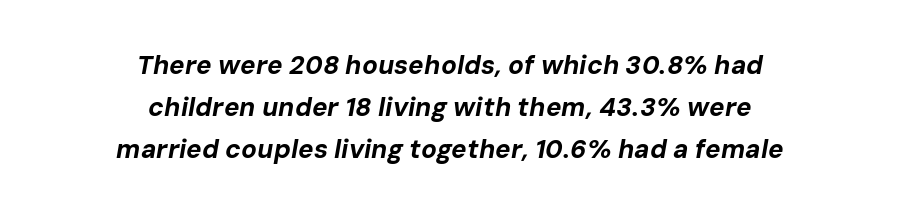
{"italic": "yes", "lean": "right", "slant_degrees": 10, "bold": "yes", "underline": "no", "align": "center", "line_spacing": "normal", "line_spacing_ratio": 1.62, "letter_spacing": "normal", "letter_spacing_em": 0.0, "glyph_px": 26}
